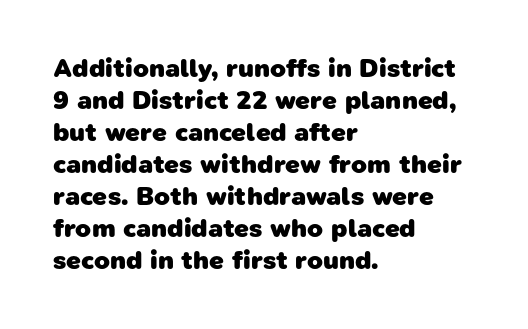
The space beneath each line is pristine and unruled. The compositor pushed each line to the left boundary. No extra tracking has been applied to these lines. Heavy, bold letterforms.
